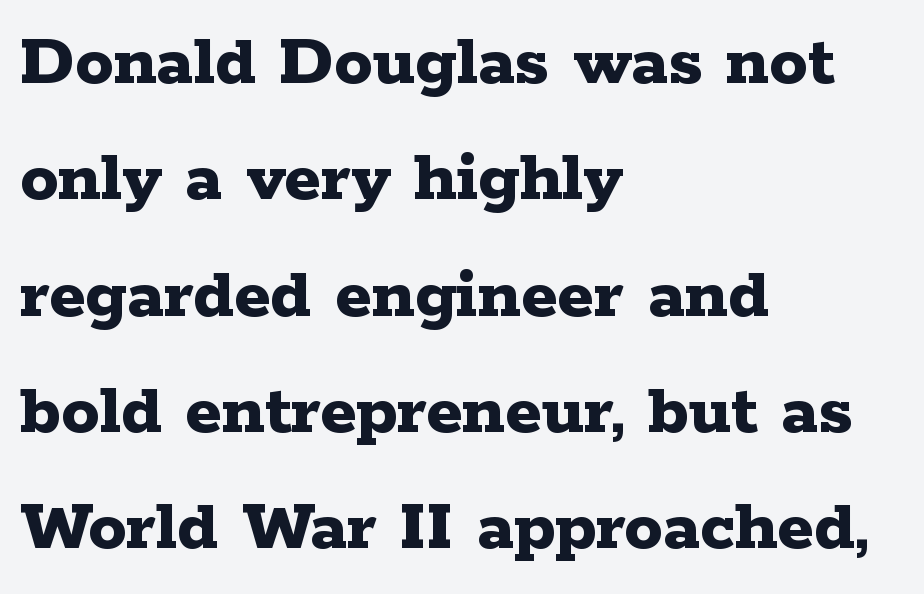
{"serif": "yes", "italic": "no", "bold": "yes", "weight": "bold", "width": "wide", "stroke_contrast": "low", "x_height": "medium", "monospaced": "no", "underline": "no", "align": "left", "line_spacing": "normal", "line_spacing_ratio": 1.53, "letter_spacing": "normal", "letter_spacing_em": 0.0, "glyph_px": 76}
